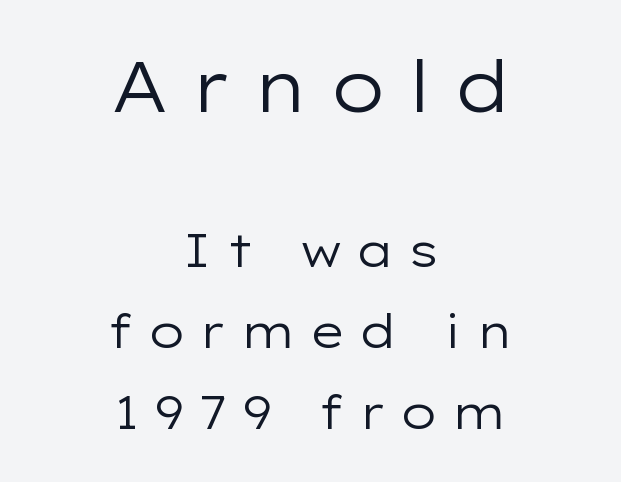
The image shows 71 px regular-weight, wide sans-serif type, upright; set centered, line spacing 1.72x, unusually wide letter spacing (+0.29 em), not underlined; the first (top) block is 1.51x larger; low stroke contrast and a medium x-height.
